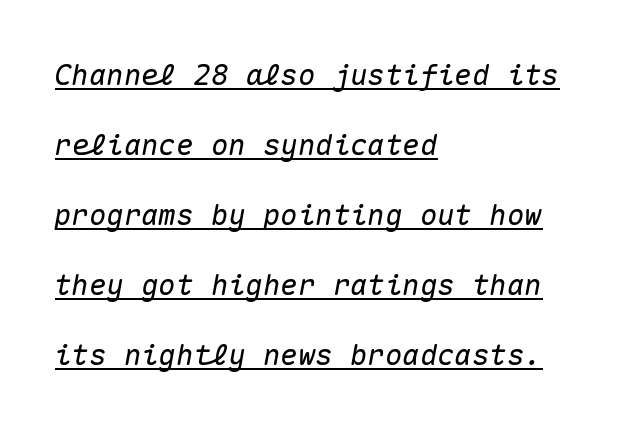
A great deal of white space separates one row of letters from the next. Think of a typewriter: that constant character pitch is what you see here. Somebody hit Ctrl+U on this one — the words are underlined. The paragraph has a hard left edge and a soft right edge.
